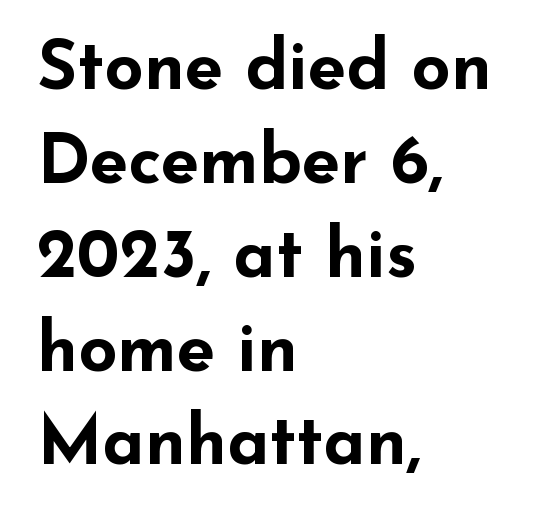
{"serif": "no", "italic": "no", "bold": "yes", "weight": "bold", "width": "wide", "stroke_contrast": "low", "x_height": "small", "monospaced": "no", "underline": "no", "align": "left", "line_spacing": "normal", "line_spacing_ratio": 1.36, "letter_spacing": "normal", "letter_spacing_em": 0.0, "glyph_px": 69}
